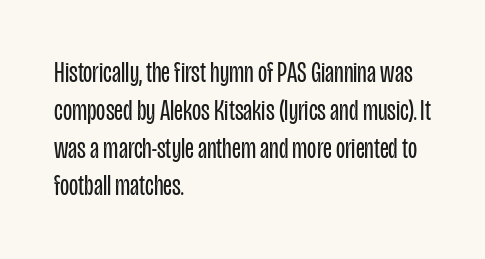
Q: Is the text bold? A: No.
Q: Is the text italic (slanted)? A: No, it is upright.
Q: Is the typeface a serif or a sans-serif typeface? A: Sans-serif.
Q: Is the text underlined? A: No.
Q: How is the paragraph aligned? A: Left-aligned.
Q: Is the spacing between letters normal or unusually wide? A: Normal.
Q: Is the spacing between lines tight, normal or loose? A: Normal.
Q: Width (condensed, normal, or wide)? A: Condensed.
Q: Stroke contrast? A: Low.
Q: x-height? A: Large.
Q: Monospaced? A: No.
